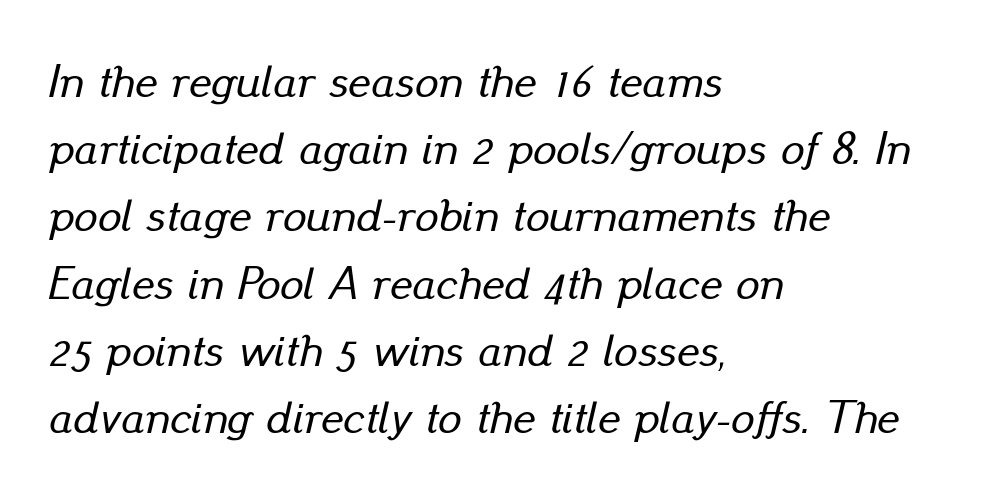
Q: Is the text italic (slanted)? A: Yes, it leans right by about 13 degrees.
Q: Is the text underlined? A: No.
Q: How is the paragraph aligned? A: Left-aligned.
Q: Is the spacing between letters normal or unusually wide? A: Normal.
Q: Is the spacing between lines tight, normal or loose? A: Normal.
Q: Width (condensed, normal, or wide)? A: Normal.
Q: Stroke contrast? A: Low.
Q: x-height? A: Small.
Q: Monospaced? A: No.
